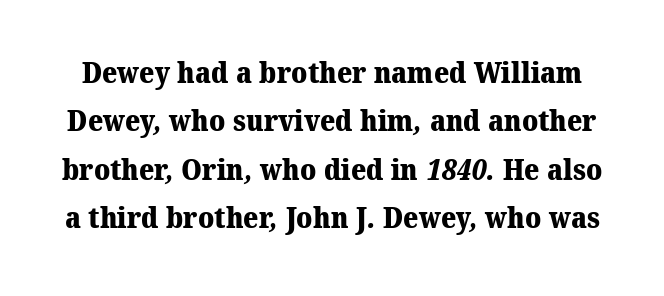
The image shows 29 px heavy serif type; set normal line spacing (1.67x), normal letter spacing, not underlined; medium stroke contrast and a medium x-height.
